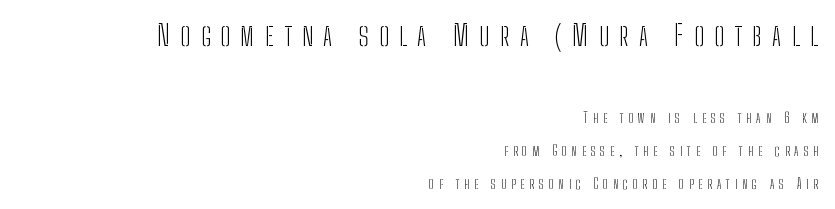
{"serif": "no", "italic": "no", "bold": "no", "weight": "light", "width": "condensed", "stroke_contrast": "low", "x_height": "medium", "monospaced": "no", "underline": "no", "align": "right", "line_spacing": "loose", "line_spacing_ratio": 2.36, "letter_spacing": "wide", "letter_spacing_em": 0.36, "larger_block": "first", "size_ratio": 2.07, "glyph_px": 29}
